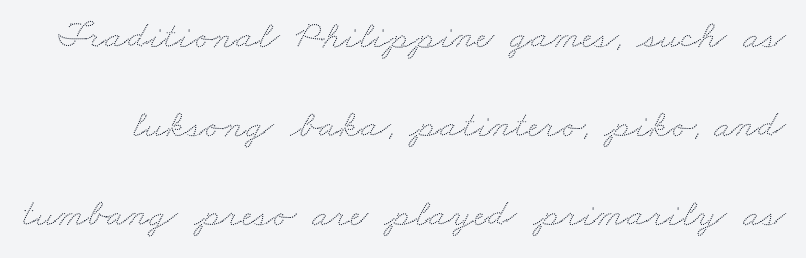
{"width": "wide", "stroke_contrast": "low", "x_height": "small", "monospaced": "no", "underline": "no", "line_spacing": "loose", "line_spacing_ratio": 2.22, "letter_spacing": "normal", "letter_spacing_em": 0.0, "glyph_px": 40}
